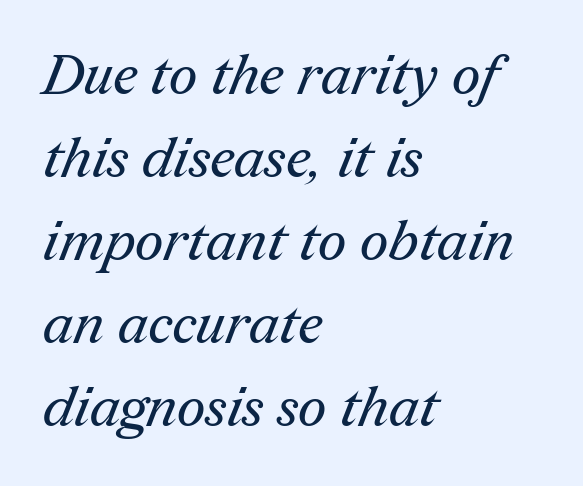
Q: Is the text bold? A: No.
Q: Is the typeface a serif or a sans-serif typeface? A: Serif.
Q: Is the text underlined? A: No.
Q: How is the paragraph aligned? A: Left-aligned.
Q: Is the spacing between letters normal or unusually wide? A: Normal.
Q: Is the spacing between lines tight, normal or loose? A: Normal.
Q: Width (condensed, normal, or wide)? A: Normal.
Q: Stroke contrast? A: Medium.
Q: x-height? A: Medium.
Q: Monospaced? A: No.
